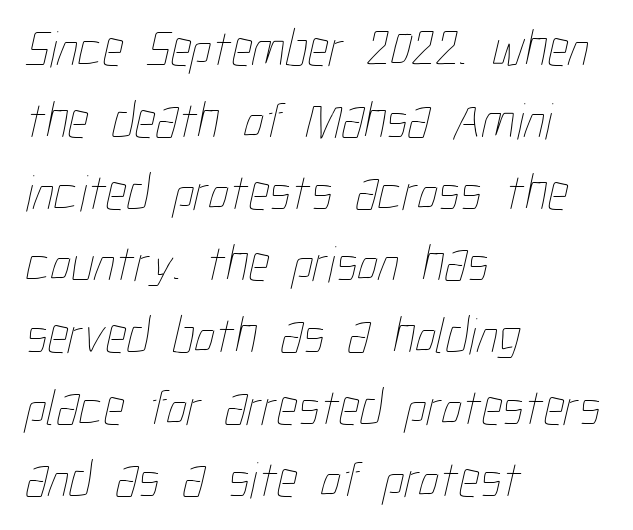
The image shows 52 px thin, condensed type; set left-aligned, normal line spacing (1.38x), normal letter spacing, not underlined; low stroke contrast and a medium x-height.
